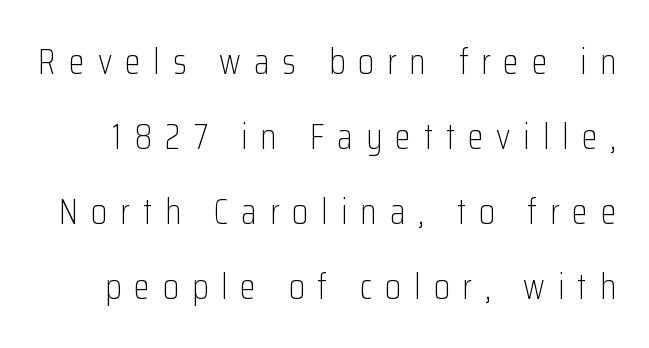
Proportional: the letters do not fall into vertical columns. No feet cap the strokes, marking this as sans-serif type. This sample uses an upright cut, with every glyph sitting square on the baseline. Check the space under the baseline: it is left empty.
